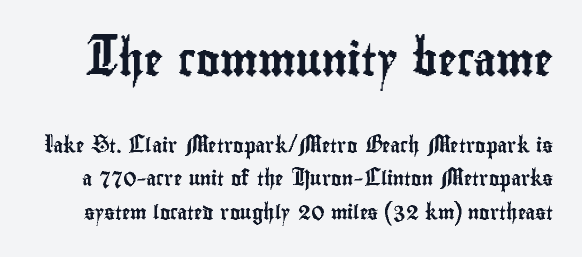
{"serif": "no", "italic": "no", "width": "condensed", "stroke_contrast": "low", "x_height": "small", "monospaced": "no", "underline": "no", "line_spacing": "loose", "line_spacing_ratio": 2.41, "letter_spacing": "normal", "letter_spacing_em": 0.0, "larger_block": "first", "size_ratio": 2.29, "glyph_px": 32}
